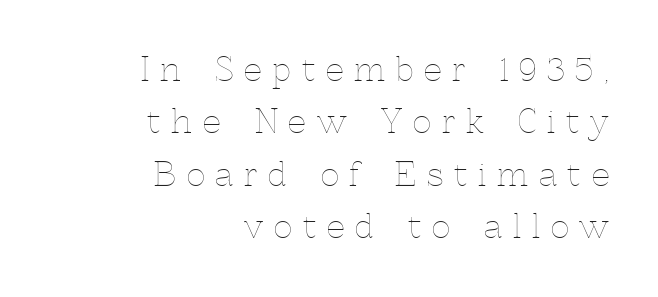
The image shows 32 px thin type, upright; set right-aligned, normal line spacing (1.64x), unusually wide letter spacing (+0.34 em), not underlined; a medium x-height.
